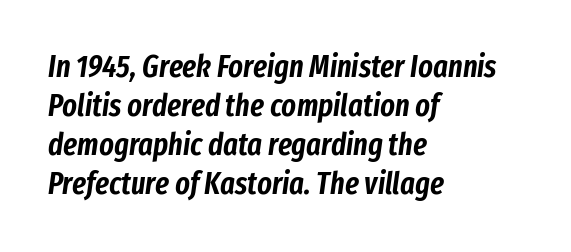
{"italic": "yes", "lean": "right", "slant_degrees": 8, "width": "condensed", "stroke_contrast": "low", "x_height": "medium", "monospaced": "no", "underline": "no", "align": "left", "line_spacing": "normal", "line_spacing_ratio": 1.26, "letter_spacing": "normal", "letter_spacing_em": 0.0, "glyph_px": 31}
